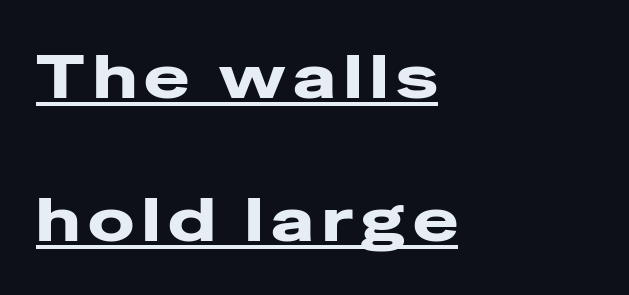
{"serif": "no", "italic": "no", "width": "wide", "stroke_contrast": "low", "x_height": "medium", "monospaced": "no", "underline": "yes", "align": "left", "line_spacing": "loose", "line_spacing_ratio": 2.34, "glyph_px": 61}
